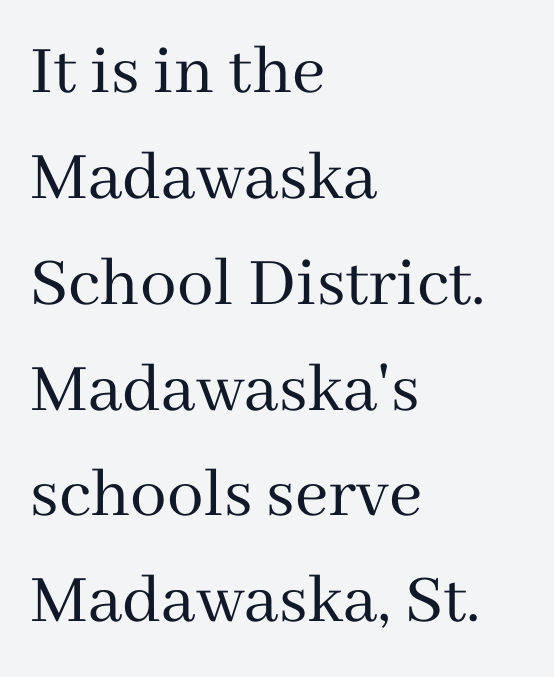
The image shows 73 px regular-weight serif type, upright; set left-aligned, normal line spacing (1.45x), normal letter spacing, not underlined; medium stroke contrast and a medium x-height.
